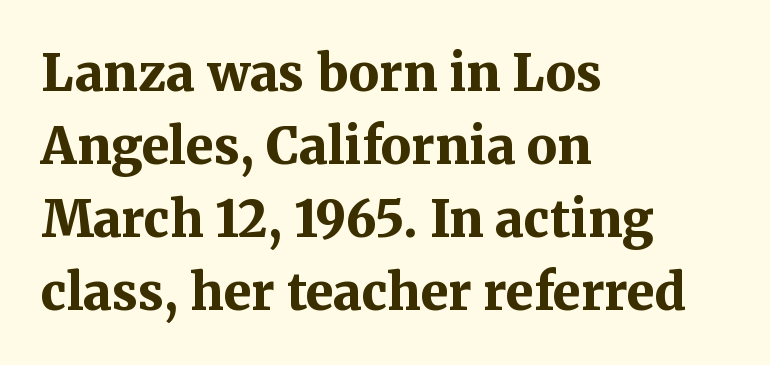
{"serif": "yes", "italic": "no", "bold": "yes", "weight": "bold", "width": "normal", "stroke_contrast": "medium", "x_height": "medium", "monospaced": "no", "underline": "no", "align": "left", "line_spacing": "normal", "line_spacing_ratio": 1.46, "letter_spacing": "normal", "letter_spacing_em": 0.0, "glyph_px": 50}
